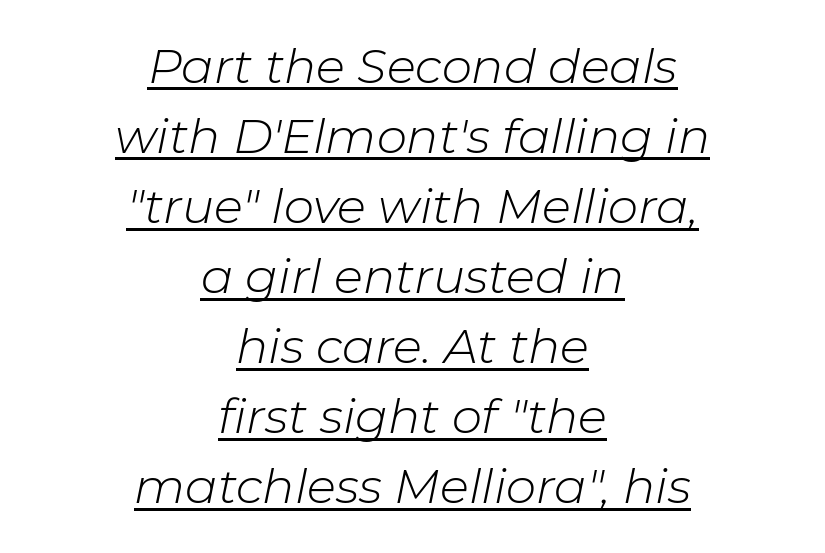
Weight class: somewhere from thin through regular. The text carries the slant typical of an italic or oblique font. A baseline rule has been typeset under these characters. The face used here is proportionally spaced, like ordinary book or web type.
